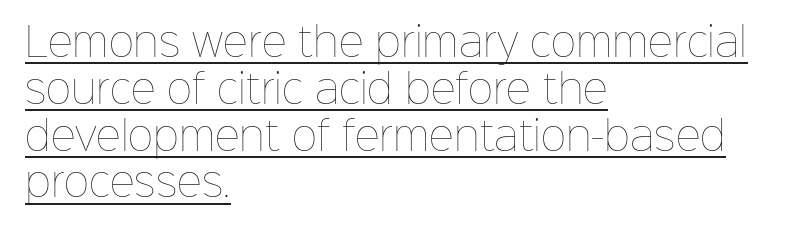
The passage shown is not bold in any degree. The rendering keeps characters at their native spacing. Style check: upright. Alignment: flush left.
